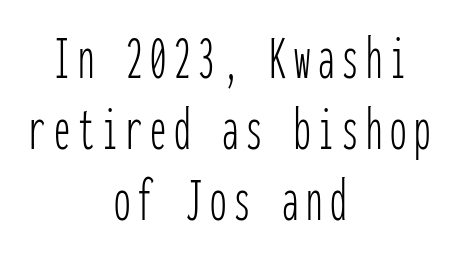
{"serif": "no", "italic": "no", "bold": "no", "weight": "thin", "width": "condensed", "stroke_contrast": "low", "x_height": "medium", "monospaced": "yes", "underline": "no", "align": "center", "line_spacing": "tight", "line_spacing_ratio": 1.09, "glyph_px": 65}
